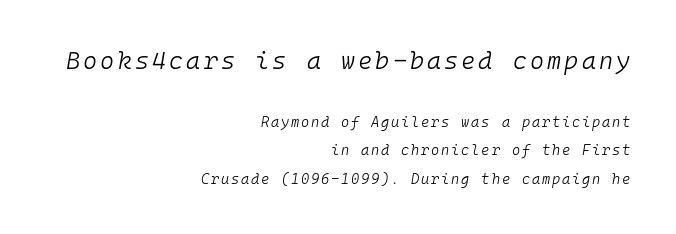
Q: Is the text bold? A: No.
Q: Is the text italic (slanted)? A: Yes, it leans right by about 10 degrees.
Q: Is the text underlined? A: No.
Q: How is the paragraph aligned? A: Right-aligned.
Q: Is the spacing between lines tight, normal or loose? A: Loose.
Q: Which block of text is set in a larger size, the first (top) or the second (bottom)? A: The first (top) one.
